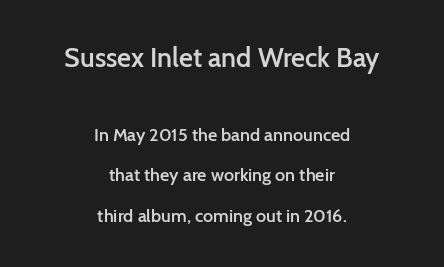
Q: Is the text bold? A: Semi-bold.
Q: Is the text italic (slanted)? A: No, it is upright.
Q: Is the text underlined? A: No.
Q: How is the paragraph aligned? A: Centered.
Q: Is the spacing between letters normal or unusually wide? A: Normal.
Q: Is the spacing between lines tight, normal or loose? A: Loose.
Q: Which block of text is set in a larger size, the first (top) or the second (bottom)? A: The first (top) one.
